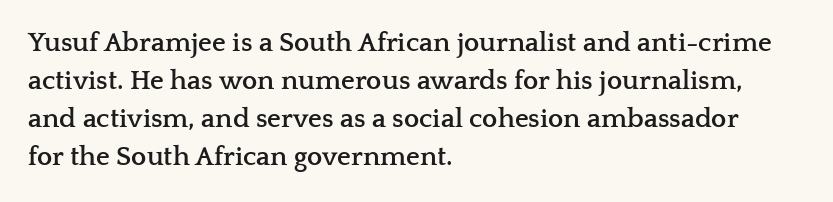
The image shows 27 px bold type, upright; set left-aligned, normal line spacing (1.41x), normal letter spacing, not underlined.
